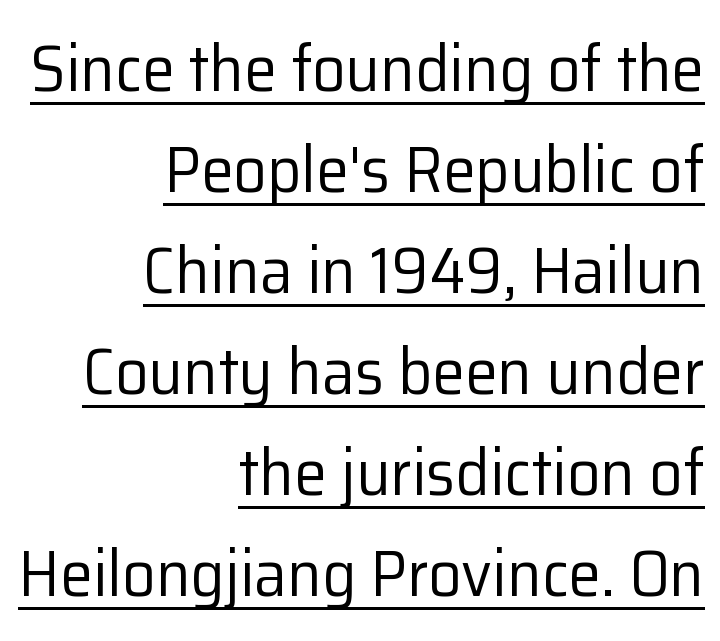
{"serif": "no", "italic": "no", "bold": "no", "weight": "regular", "width": "normal", "stroke_contrast": "low", "x_height": "medium", "monospaced": "no", "underline": "yes", "align": "right", "line_spacing": "normal", "line_spacing_ratio": 1.53, "letter_spacing": "normal", "letter_spacing_em": 0.0, "glyph_px": 66}
